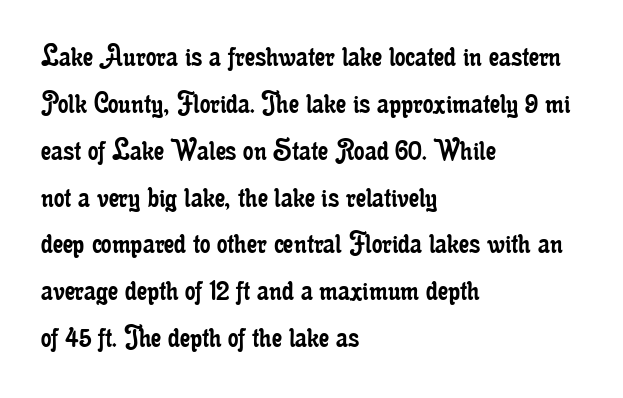
Q: Is the text bold? A: No.
Q: Is the text italic (slanted)? A: No, it is upright.
Q: Is the typeface a serif or a sans-serif typeface? A: Serif.
Q: Is the text underlined? A: No.
Q: How is the paragraph aligned? A: Left-aligned.
Q: Is the spacing between letters normal or unusually wide? A: Normal.
Q: Is the spacing between lines tight, normal or loose? A: Normal.
Q: Width (condensed, normal, or wide)? A: Condensed.
Q: Stroke contrast? A: Low.
Q: x-height? A: Small.
Q: Monospaced? A: No.
